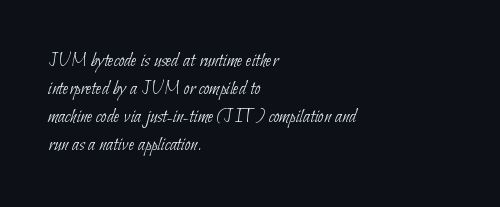
{"bold": "no", "underline": "no", "align": "left", "line_spacing": "normal", "line_spacing_ratio": 1.33, "letter_spacing": "normal", "letter_spacing_em": 0.0, "glyph_px": 21}
